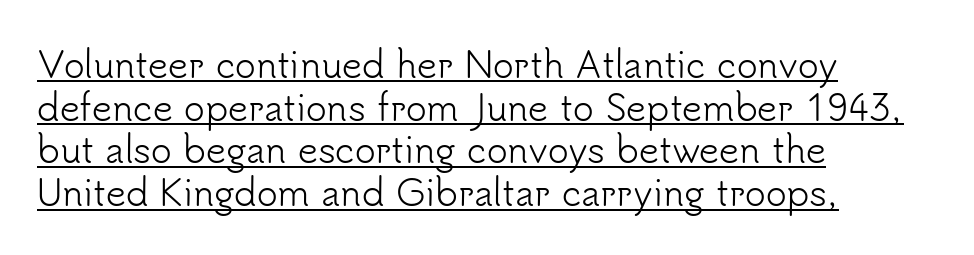
Q: Is the text bold? A: No.
Q: Is the text italic (slanted)? A: No, it is upright.
Q: Is the typeface a serif or a sans-serif typeface? A: Sans-serif.
Q: Is the text underlined? A: Yes.
Q: How is the paragraph aligned? A: Left-aligned.
Q: Is the spacing between letters normal or unusually wide? A: Normal.
Q: Width (condensed, normal, or wide)? A: Normal.
Q: Stroke contrast? A: Low.
Q: x-height? A: Small.
Q: Monospaced? A: No.
